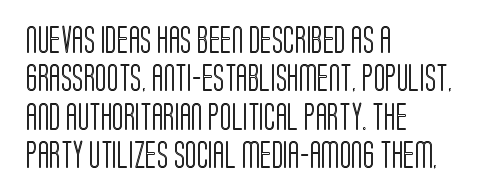
{"italic": "no", "underline": "no", "align": "left", "line_spacing": "normal", "line_spacing_ratio": 1.42, "letter_spacing": "normal", "letter_spacing_em": 0.0, "glyph_px": 27}
